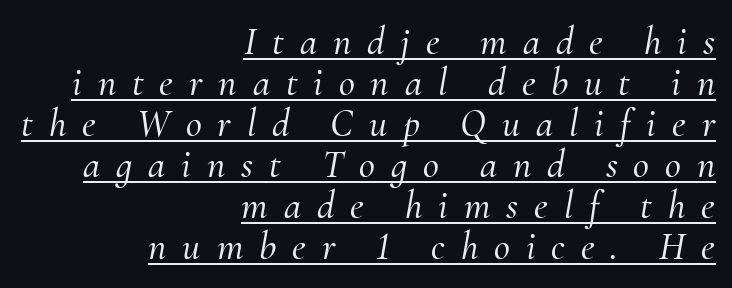
The image shows 39 px serif type, italic (leaning right); set right-aligned, tight line spacing (1.05x), unusually wide letter spacing (+0.41 em), underlined; medium stroke contrast and a small x-height.
